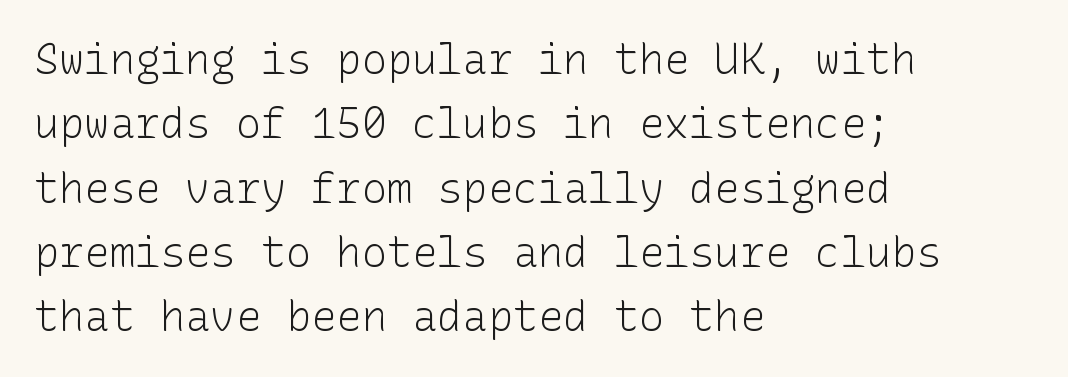
The image shows 42 px light sans-serif type, upright; set left-aligned, normal line spacing (1.53x), normal letter spacing, not underlined; low stroke contrast and a medium x-height.
